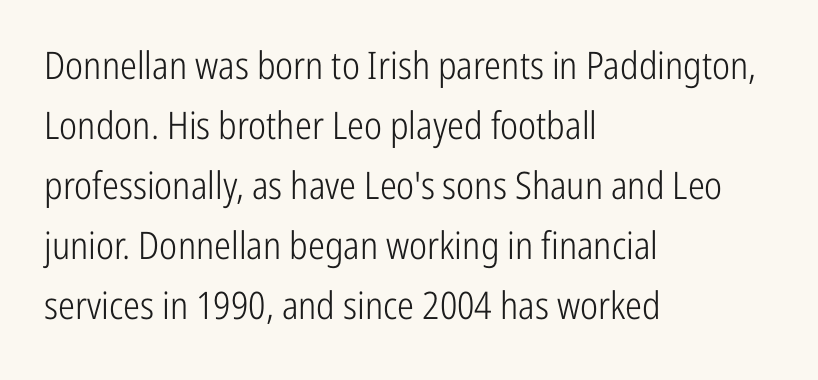
The lines in this sample share a left origin and differ only in where they stop. Compared with typical paragraphs, the rows here are spaced about the same. The rendering uses natural spacing where letterforms have individual widths. Is this a sans? Yes — the strokes have no serifs. Tracking value appears to be zero — textbook default spacing.
